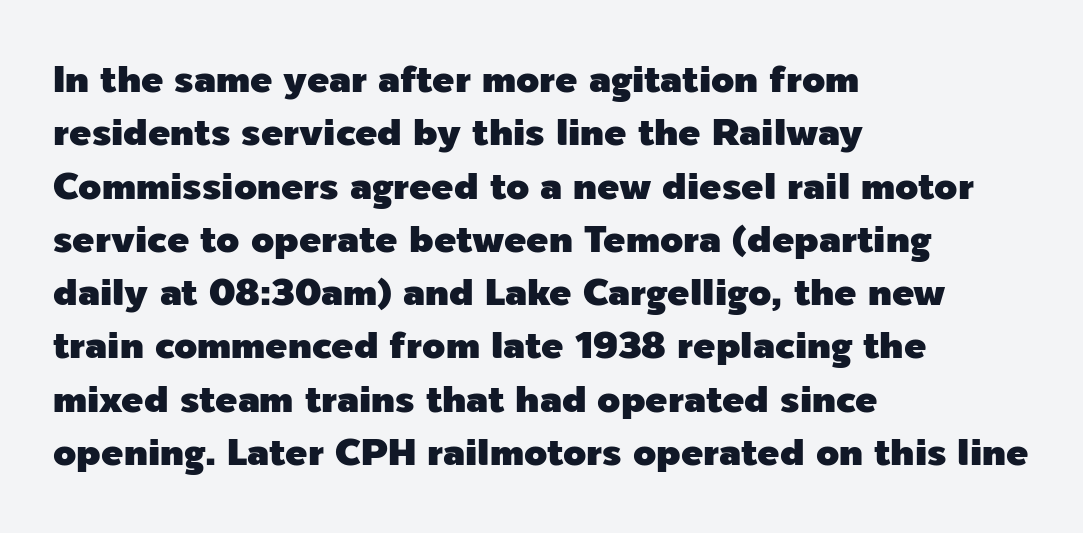
These lines keep a tight, regular rhythm from letter to letter. The specimen omits any rule beneath the text block's lines. The line-height multiplier appears to be the usual default. Vertical strokes here are truly vertical. The rendering shows plain stroke endings on the letterforms — a sans-serif design. The passage is arranged the way most books set body copy — flush left.
